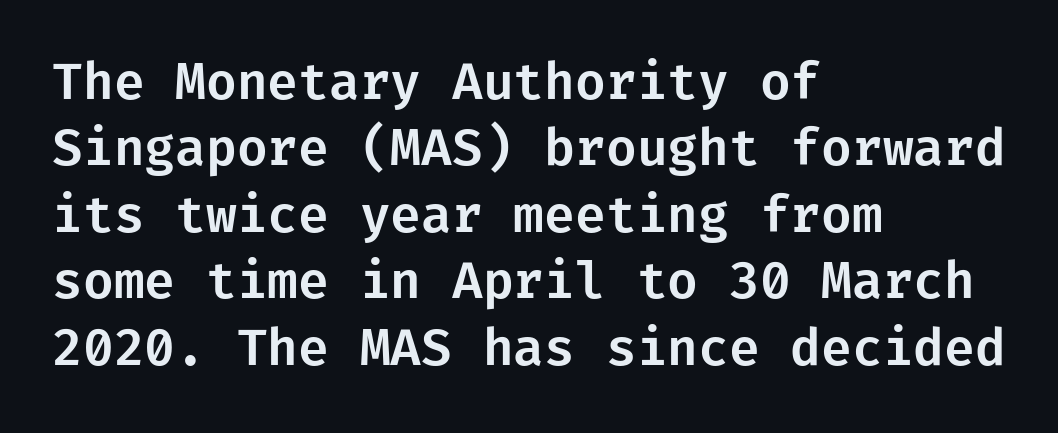
Students, observe: this is what conventionally led text looks like. Glance below the letters and you will spot only blank space. These lines are set flush left with a ragged right edge. How are the letters spaced? Ordinarily, with no added tracking.
